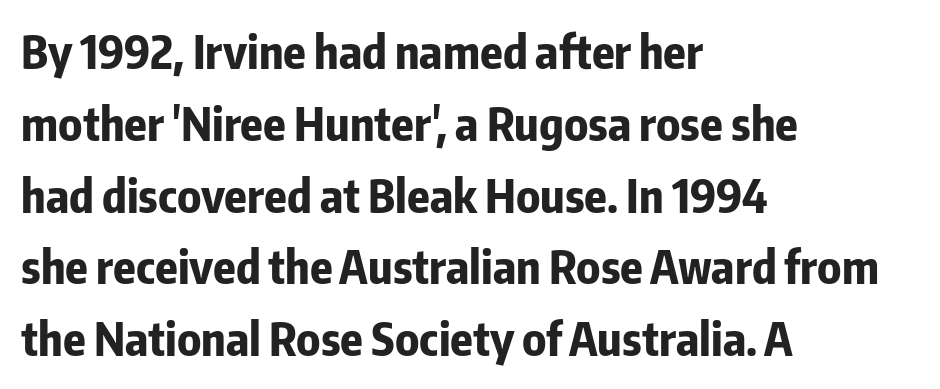
Looks like regular typesetting: each glyph gets only the width it needs. Each letter's strokes conclude bluntly, with no projecting serifs. Leftover space on each line is placed entirely after the last word. It's the straight-up-and-down kind of type.
